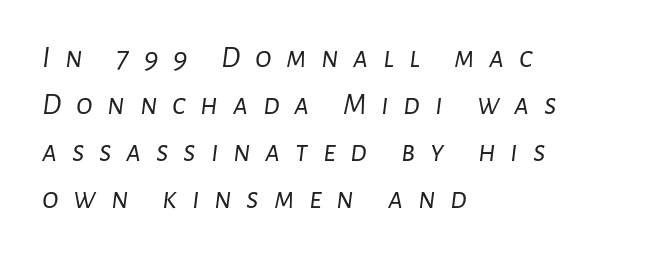
{"italic": "yes", "lean": "right", "slant_degrees": 7, "bold": "no", "weight": "light", "width": "normal", "stroke_contrast": "low", "x_height": "medium", "monospaced": "no", "underline": "no", "align": "left", "line_spacing": "normal", "line_spacing_ratio": 1.52, "letter_spacing": "wide", "letter_spacing_em": 0.47, "glyph_px": 31}
